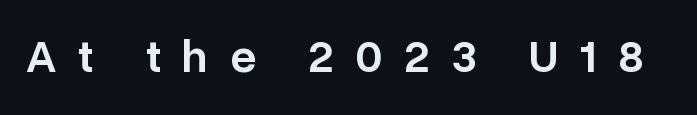
Heft: intermediate — a semibold. The passage shown is typed in a proportional face where columns would drift. Lines of text with bare space underneath. These lines have a slow, spaced-out rhythm from letter to letter. In terms of posture, this sample is upright. The face used here is a sans, in the tradition of grotesques and geometrics.
